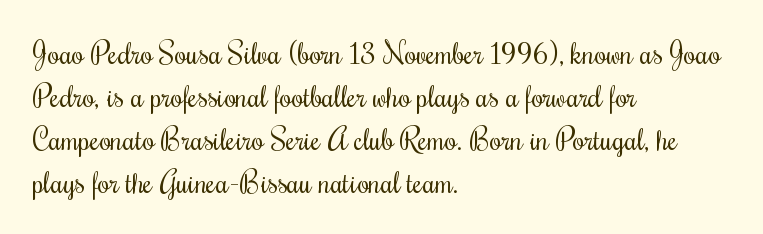
The image shows 30 px regular-weight, condensed type; set left-aligned, normal line spacing (1.43x), normal letter spacing, not underlined; medium stroke contrast and a small x-height.
